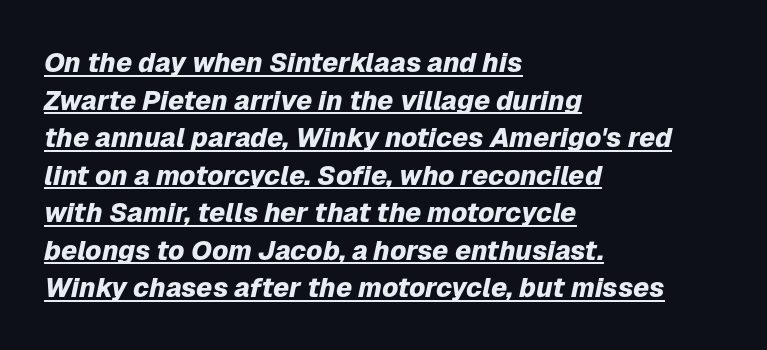
Q: Is the text bold? A: Yes.
Q: Is the text italic (slanted)? A: Yes, it leans right by about 12 degrees.
Q: Is the text underlined? A: Yes.
Q: How is the paragraph aligned? A: Left-aligned.
Q: Is the spacing between letters normal or unusually wide? A: Normal.
Q: Is the spacing between lines tight, normal or loose? A: Normal.
